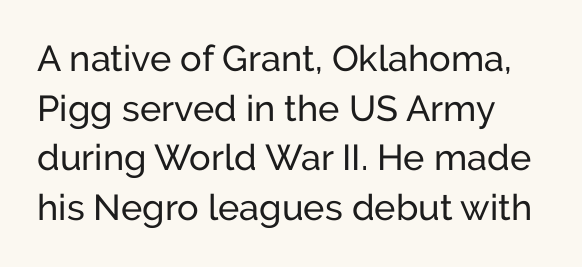
Rendered with straight, roman letterforms. Descenders are the only things crossing below the line. The characters display no serif detailing; their extremities are plain. Stroke mass is kept to a normal reading level or below. Is this a fixed-width face? No — the glyphs have proportional, varying widths. Letter spacing: default.
